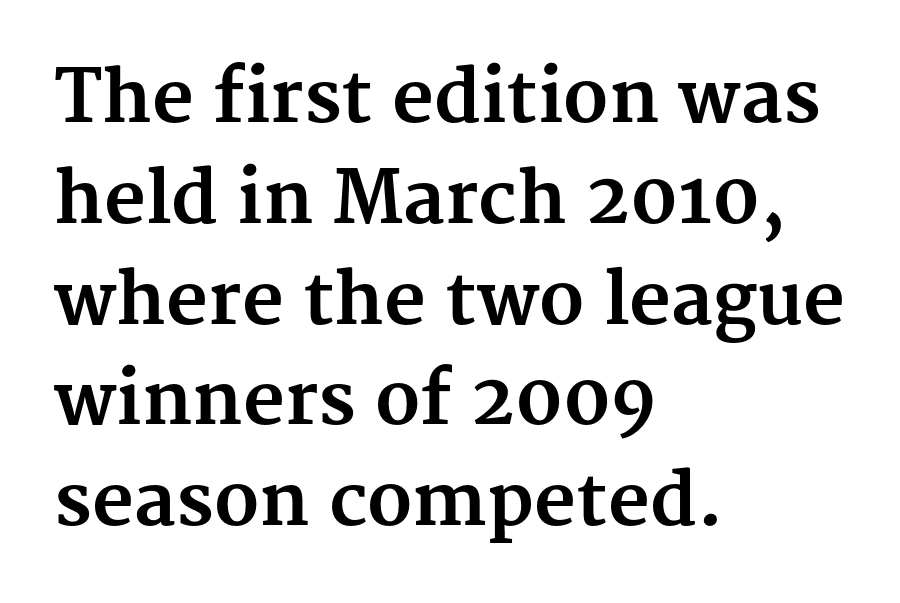
{"serif": "yes", "italic": "no", "bold": "yes", "weight": "bold", "width": "normal", "stroke_contrast": "medium", "x_height": "medium", "monospaced": "no", "underline": "no", "align": "left", "line_spacing": "normal", "line_spacing_ratio": 1.4, "letter_spacing": "normal", "letter_spacing_em": 0.0, "glyph_px": 72}
